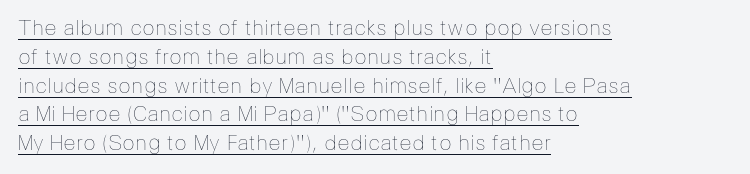
In designer terms, the underline attribute is active on this setting. Is the type heavy? It reads as light-to-regular instead. Vertically, the passage feels balanced, rows spaced as you'd expect. Is there any slant? The stems are plumb. The gaps between neighbouring characters are ordinary and unremarkable.
